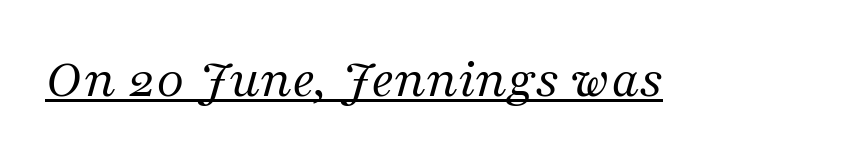
Does the type have serifs? Yes, each stem ends in a small foot. Proportional: the letters do not fall into vertical columns. Short note: letters normally spaced. Think standard paragraph weight, or any step lighter than that.
